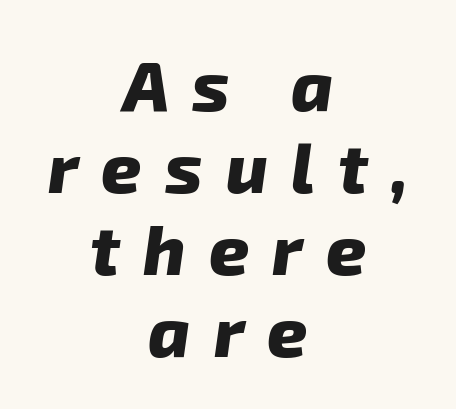
{"serif": "no", "bold": "yes", "weight": "heavy", "width": "normal", "stroke_contrast": "low", "x_height": "medium", "monospaced": "no", "underline": "no", "align": "center", "line_spacing_ratio": 1.17, "letter_spacing": "wide", "letter_spacing_em": 0.33, "glyph_px": 70}
